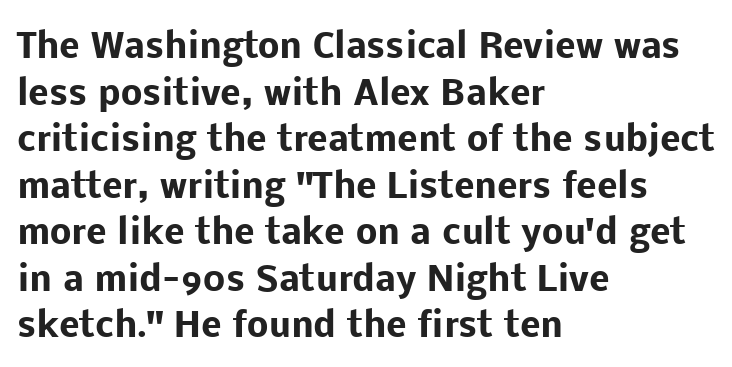
Q: Is the text bold? A: Yes.
Q: Is the text italic (slanted)? A: No, it is upright.
Q: Is the typeface a serif or a sans-serif typeface? A: Sans-serif.
Q: Is the text underlined? A: No.
Q: How is the paragraph aligned? A: Left-aligned.
Q: Is the spacing between letters normal or unusually wide? A: Normal.
Q: Is the spacing between lines tight, normal or loose? A: Normal.
Q: Width (condensed, normal, or wide)? A: Normal.
Q: Stroke contrast? A: Low.
Q: x-height? A: Medium.
Q: Monospaced? A: No.
